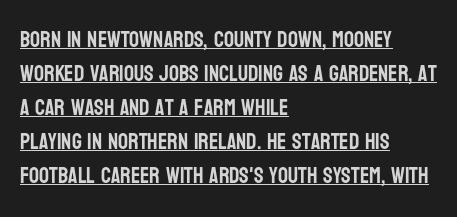
{"italic": "no", "underline": "yes", "align": "left", "line_spacing": "normal", "line_spacing_ratio": 1.55, "letter_spacing": "normal", "letter_spacing_em": 0.0, "glyph_px": 22}
